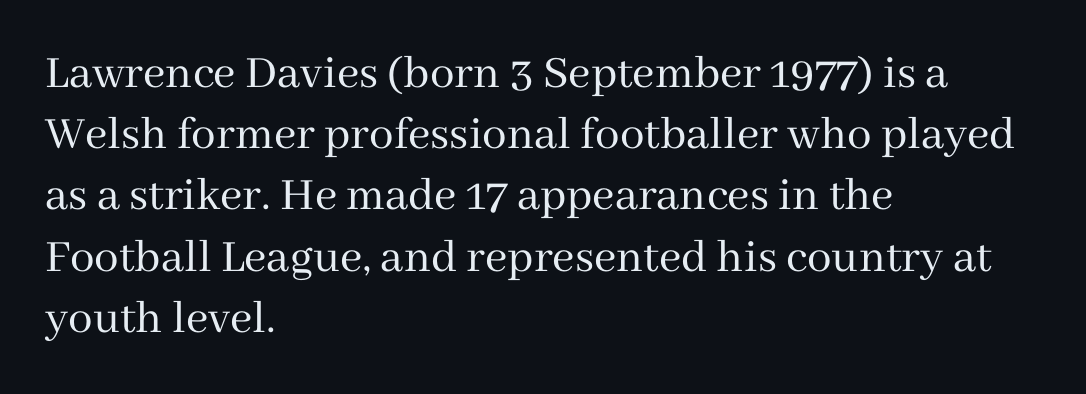
Ordinary non-slanted type is in use. There is no visible air inserted between adjacent glyphs. Type style note: has serifs. The rows are spaced the way most documents space them.
